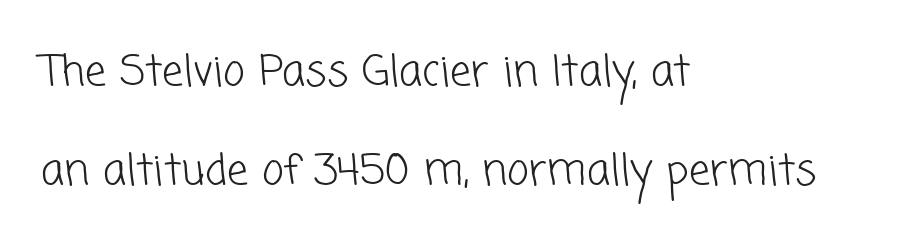
The image shows 42 px light sans-serif type; set left-aligned, loose line spacing (2.35x), normal letter spacing, not underlined; low stroke contrast and a medium x-height.
